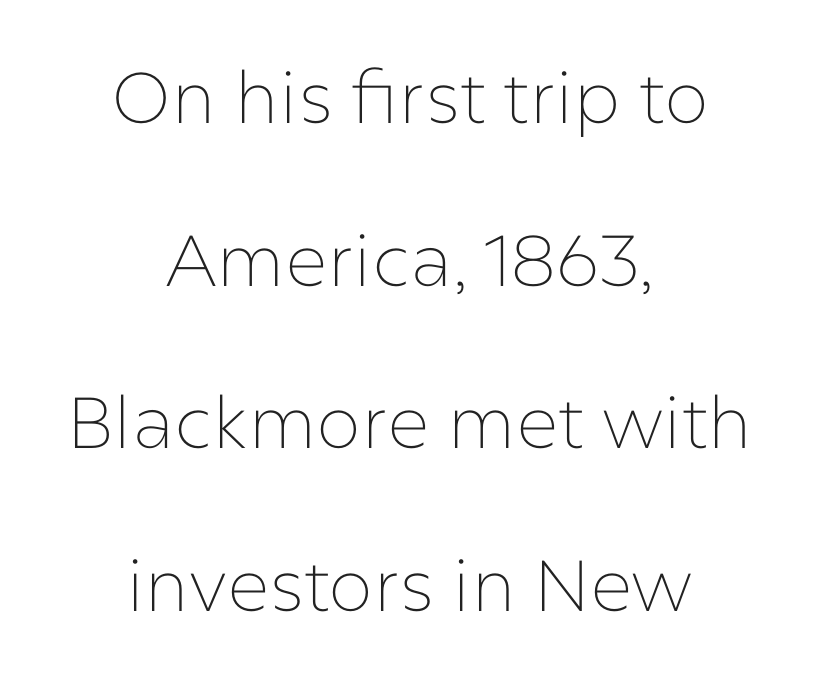
{"serif": "no", "italic": "no", "bold": "no", "weight": "thin", "width": "normal", "stroke_contrast": "low", "x_height": "medium", "monospaced": "no", "underline": "no", "align": "center", "line_spacing": "loose", "line_spacing_ratio": 2.26, "letter_spacing": "normal", "letter_spacing_em": 0.0, "glyph_px": 72}
